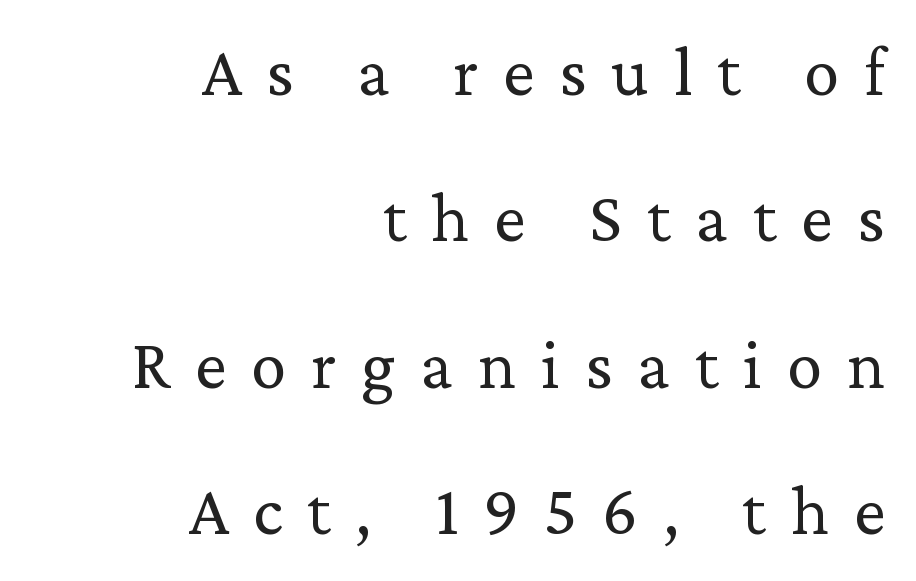
Stroke thickness stays within the range of a standard reading face or lighter. You could not count columns in this text — the font is proportionally spaced. The typesetter chose a ragged-left arrangement here. Quick note: underline off. This is serif lettering, the kind often seen in printed books. A typesetter would call this leading open, well beyond the default.
